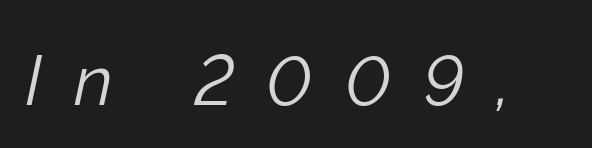
{"italic": "yes", "lean": "right", "slant_degrees": 12, "bold": "no", "weight": "light", "width": "normal", "stroke_contrast": "low", "x_height": "medium", "monospaced": "no", "underline": "no", "letter_spacing": "wide", "letter_spacing_em": 0.46, "glyph_px": 70}
